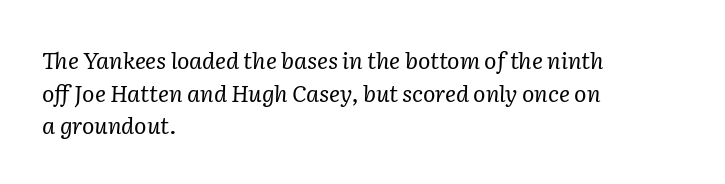
The rendering uses a moderate line-height, typical for paragraphs. The font's italic variant was chosen for this text. No extra ink here — the face is not bold. Only glyphs here, with clear space below each row.
